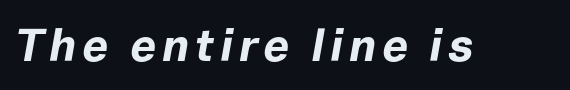
{"italic": "yes", "lean": "right", "slant_degrees": 10, "bold": "yes", "weight": "bold", "width": "normal", "stroke_contrast": "low", "x_height": "medium", "monospaced": "no", "underline": "no", "glyph_px": 46}
